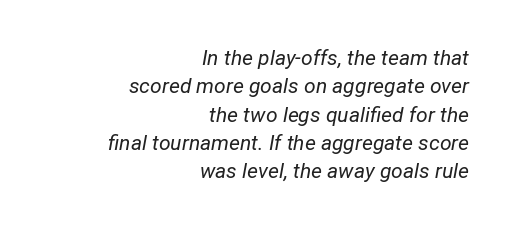
The image shows 21 px text type, italic (leaning right); set right-aligned, normal line spacing (1.35x), normal letter spacing, not underlined.
